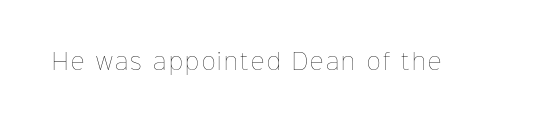
The image shows 21 px text type, upright; set not underlined.
